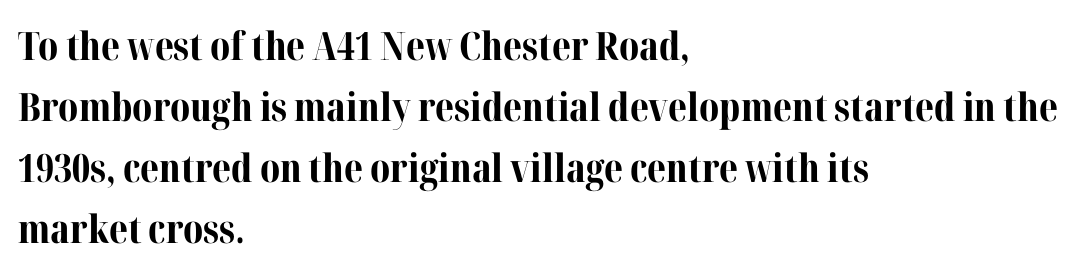
{"serif": "yes", "italic": "no", "bold": "yes", "weight": "bold", "width": "normal", "stroke_contrast": "medium", "x_height": "medium", "monospaced": "no", "underline": "no", "align": "left", "line_spacing": "normal", "line_spacing_ratio": 1.56, "letter_spacing": "normal", "letter_spacing_em": 0.0, "glyph_px": 39}
